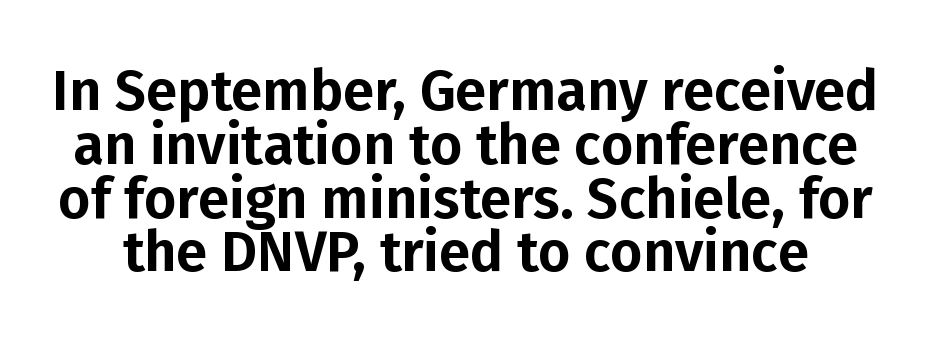
The image shows 56 px sans-serif type, upright; set tight line spacing (0.96x), normal letter spacing, not underlined; low stroke contrast and a medium x-height.
